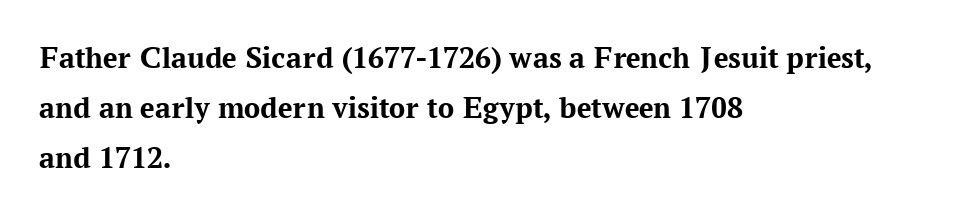
Q: Is the text bold? A: Yes.
Q: Is the text italic (slanted)? A: No, it is upright.
Q: Is the typeface a serif or a sans-serif typeface? A: Serif.
Q: Is the text underlined? A: No.
Q: How is the paragraph aligned? A: Left-aligned.
Q: Is the spacing between letters normal or unusually wide? A: Normal.
Q: Is the spacing between lines tight, normal or loose? A: Normal.
Q: Width (condensed, normal, or wide)? A: Normal.
Q: Stroke contrast? A: Medium.
Q: x-height? A: Medium.
Q: Monospaced? A: No.
